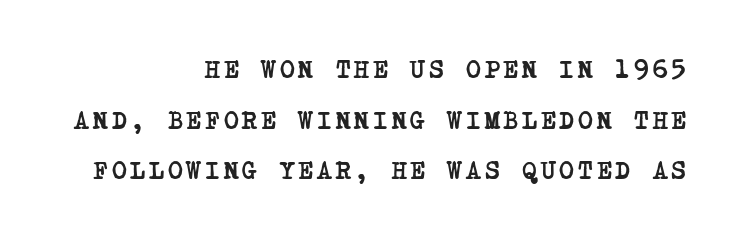
The image shows 25 px bold type; set right-aligned, loose line spacing (2.03x), not underlined.
